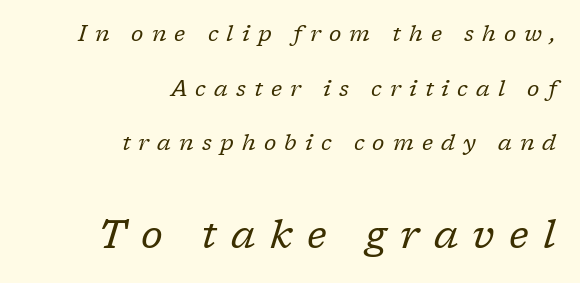
{"serif": "yes", "italic": "yes", "lean": "right", "slant_degrees": 17, "bold": "no", "weight": "regular", "width": "normal", "stroke_contrast": "low", "x_height": "medium", "monospaced": "no", "underline": "no", "align": "right", "line_spacing": "loose", "line_spacing_ratio": 2.48, "letter_spacing": "wide", "letter_spacing_em": 0.37, "larger_block": "second", "size_ratio": 1.77, "glyph_px": 39}
